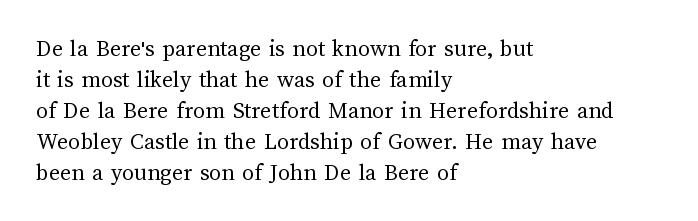
These lines keep a tight, regular rhythm from letter to letter. Notice how descenders clear the ascenders below comfortably — that's standard leading. These lines were composed using upright roman letters. One-word summary of the alignment: left. Nobody drew a line under any word here. The typesetting does not lean heavy: it is not bold.
